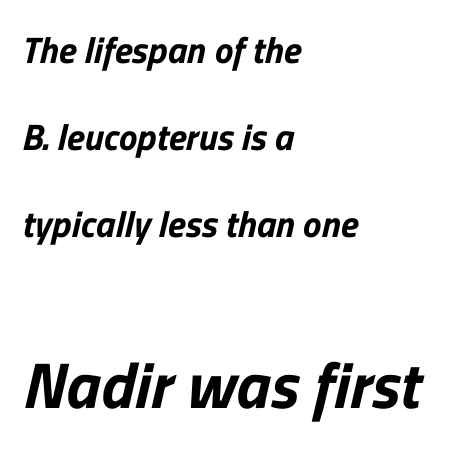
The image shows 65 px sans-serif type; set left-aligned, loose line spacing (2.35x), normal letter spacing, not underlined; the second (bottom) block is 1.76x larger; low stroke contrast and a medium x-height.
